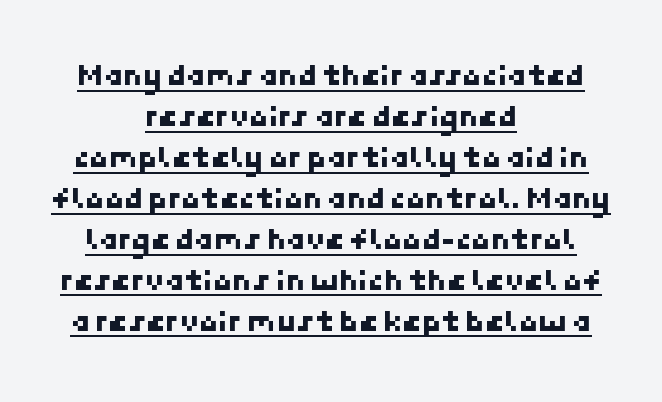
The image shows 31 px sans-serif type; set centered, normal line spacing (1.32x), normal letter spacing, underlined; low stroke contrast and a medium x-height.
